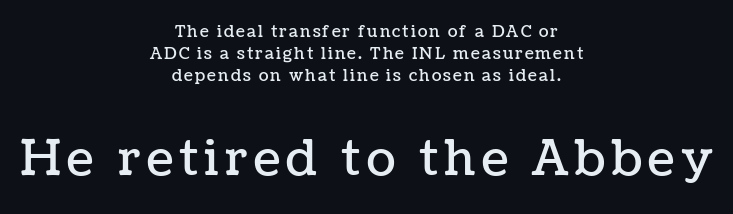
The image shows 48 px text type, upright; set centered, normal line spacing (1.38x), not underlined; the second (bottom) block is 3.0x larger; low stroke contrast and a medium x-height.
